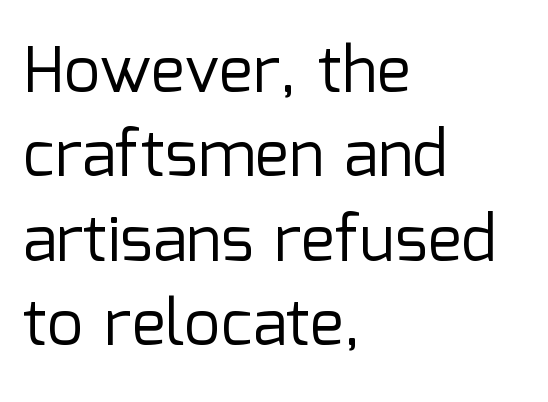
{"serif": "no", "italic": "no", "bold": "no", "weight": "regular", "width": "normal", "stroke_contrast": "low", "x_height": "medium", "monospaced": "no", "underline": "no", "align": "left", "line_spacing": "normal", "line_spacing_ratio": 1.32, "letter_spacing": "normal", "letter_spacing_em": 0.0, "glyph_px": 64}
